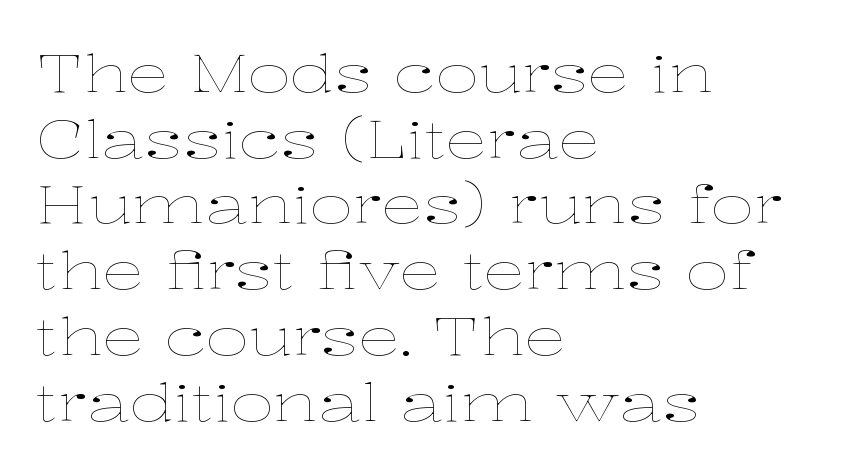
The image shows 53 px thin, wide type, upright; set left-aligned, line spacing 1.24x, normal letter spacing, not underlined; low stroke contrast and a medium x-height.
